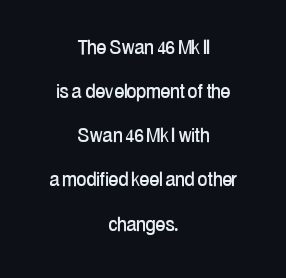
{"italic": "no", "underline": "no", "align": "center", "line_spacing_ratio": 1.84, "letter_spacing": "normal", "letter_spacing_em": 0.0, "glyph_px": 24}
